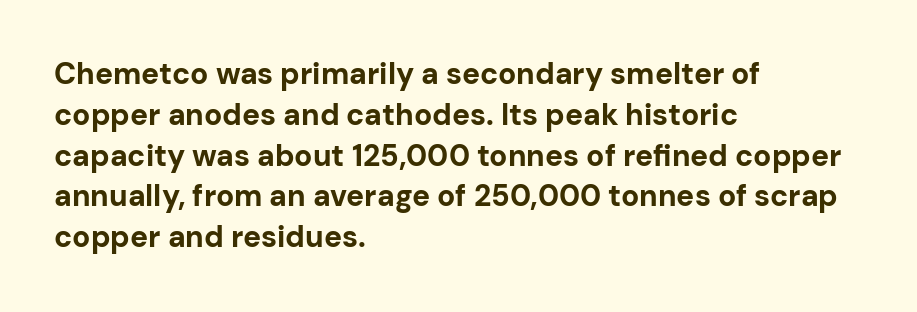
The image shows 30 px bold sans-serif type, upright; set left-aligned, normal line spacing (1.36x), normal letter spacing, not underlined; low stroke contrast and a medium x-height.
